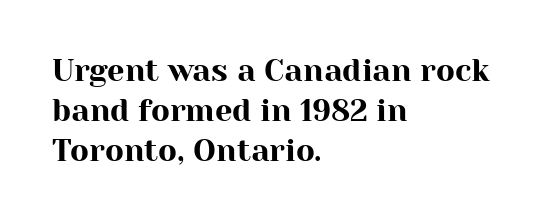
Q: Is the text italic (slanted)? A: No, it is upright.
Q: Is the typeface a serif or a sans-serif typeface? A: Serif.
Q: Is the text underlined? A: No.
Q: How is the paragraph aligned? A: Left-aligned.
Q: Is the spacing between letters normal or unusually wide? A: Normal.
Q: Is the spacing between lines tight, normal or loose? A: Normal.
Q: Width (condensed, normal, or wide)? A: Normal.
Q: Stroke contrast? A: High.
Q: x-height? A: Medium.
Q: Monospaced? A: No.
